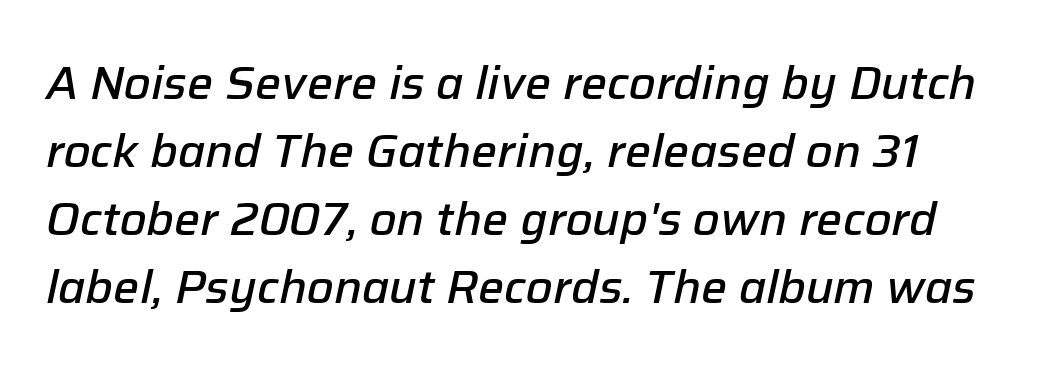
Q: Is the text bold? A: Semi-bold.
Q: Is the text italic (slanted)? A: Yes, it leans right by about 12 degrees.
Q: Is the text underlined? A: No.
Q: Is the spacing between letters normal or unusually wide? A: Normal.
Q: Is the spacing between lines tight, normal or loose? A: Normal.
Q: Width (condensed, normal, or wide)? A: Normal.
Q: Stroke contrast? A: Low.
Q: x-height? A: Medium.
Q: Monospaced? A: No.
